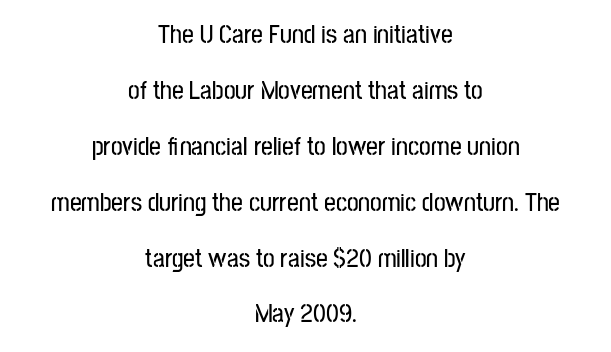
Does the lettering tilt? It doesn't — this is upright. How are the letters spaced? Ordinarily, with no added tracking. The rag falls on both sides of this text block equally. Nobody drew a line under any word here. The lines are spread far apart with generous leading.
